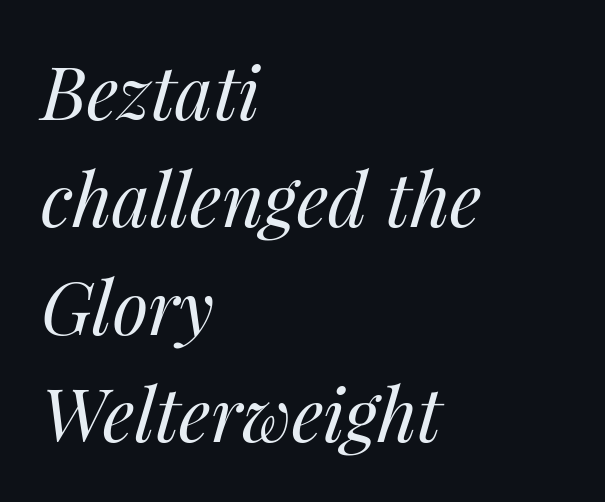
Vertically, the passage feels balanced, rows spaced as you'd expect. The cut favours lightness, reaching ordinary text weight at its darkest. Observe the ordinary spacing: letters are neighbours, not strangers. Varying glyph widths throughout — classic text-font behaviour. When letters slant like this, we call the style italic. Which margin do the lines hug? The left one — the right edge is uneven.
